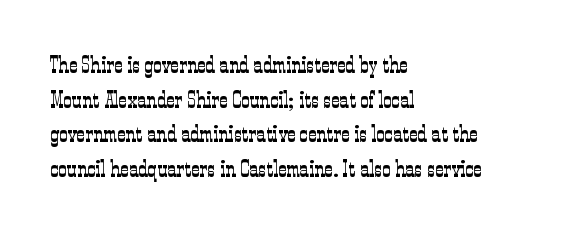
The image shows 23 px text type, upright; set left-aligned, normal line spacing (1.51x), normal letter spacing, not underlined.
